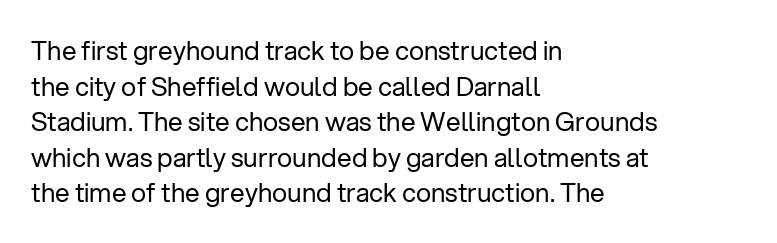
The line texture is even and compact thanks to regular tracking. Honestly, the row spacing looks completely unremarkable. Every row of glyphs begins at an identical x-position on the left. The letters stand straight up with perfectly vertical stems. Stroke thickness stays within the range of a standard reading face or lighter. Unmarked baselines from the first word to the last.
